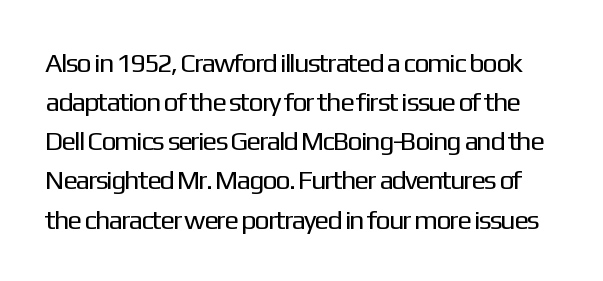
The cut favours lightness, reaching ordinary text weight at its darkest. Posture: straight, roman, zero tilt. The area under the type is left untouched. Regarding leading, the lines here are spaced in the standard way.
